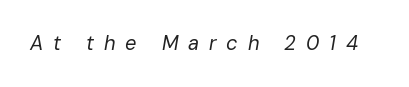
The image shows 20 px text type, italic (leaning right); set unusually wide letter spacing (+0.49 em), not underlined.
